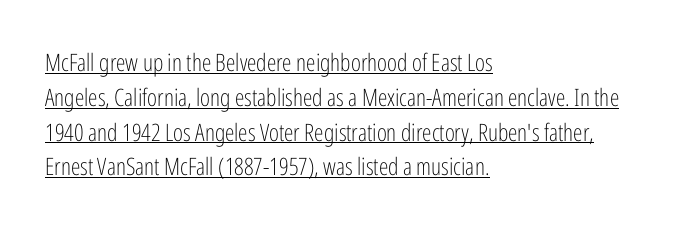
{"italic": "no", "bold": "no", "underline": "yes", "align": "left", "line_spacing": "normal", "line_spacing_ratio": 1.45, "letter_spacing": "normal", "letter_spacing_em": 0.0, "glyph_px": 24}
